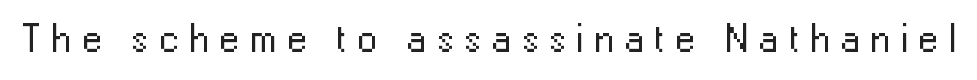
{"serif": "no", "italic": "no", "bold": "no", "weight": "regular", "width": "normal", "stroke_contrast": "low", "x_height": "medium", "monospaced": "no", "underline": "no", "letter_spacing": "wide", "letter_spacing_em": 0.26, "glyph_px": 40}
